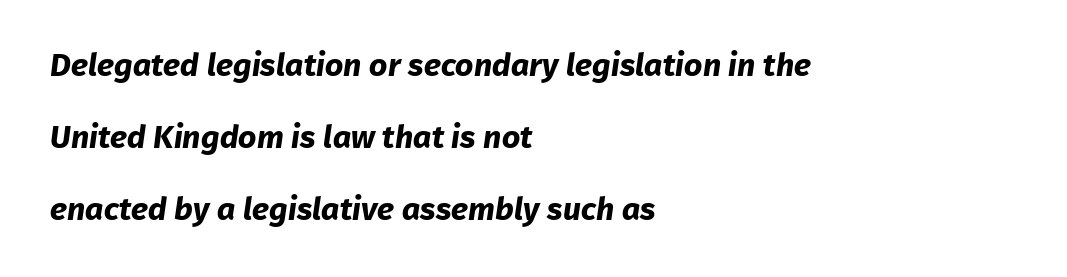
Look at the tracking — it's just the regular setting, nothing added. The compositor pushed each line to the left boundary. Serifs: no, the terminals of the letterforms are clean. How would I describe the line gaps? Wide and relaxed. The passage shown is not underscored anywhere. Looks like regular typesetting: each glyph gets only the width it needs.
